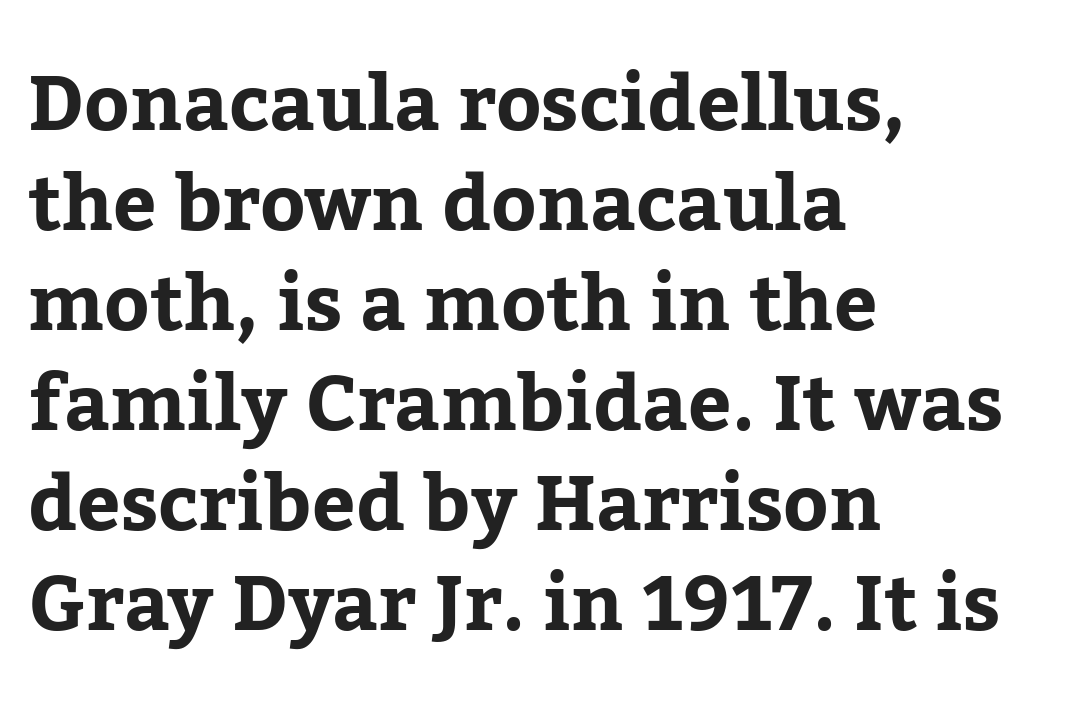
The image shows 77 px serif type, upright; set left-aligned, normal line spacing (1.3x), normal letter spacing, not underlined; low stroke contrast and a medium x-height.
